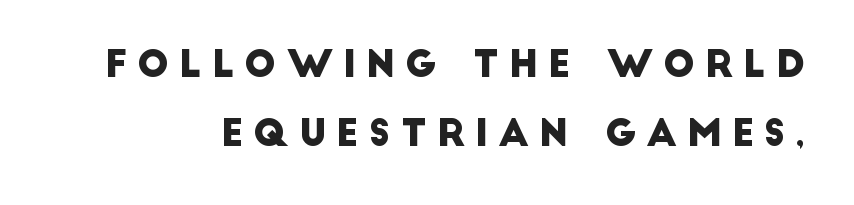
Q: Is the typeface a serif or a sans-serif typeface? A: Sans-serif.
Q: Is the text underlined? A: No.
Q: Is the spacing between letters normal or unusually wide? A: Unusually wide.
Q: Width (condensed, normal, or wide)? A: Normal.
Q: Stroke contrast? A: Low.
Q: x-height? A: Large.
Q: Monospaced? A: No.
